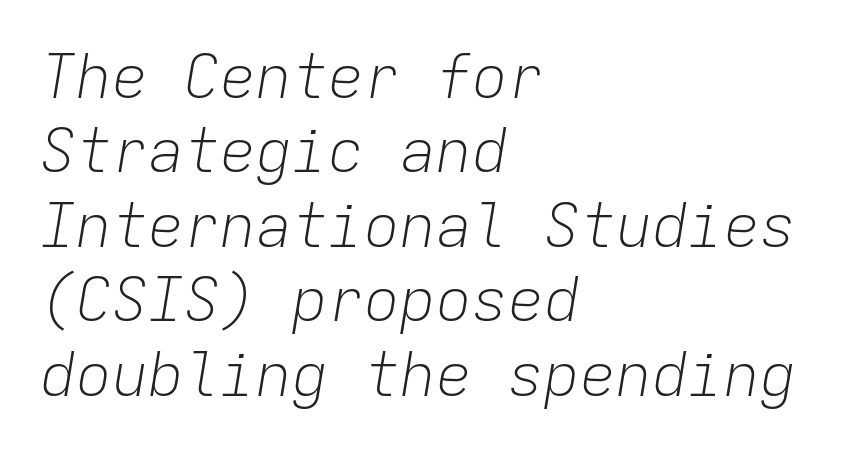
Characters follow at the spacing the type designer built in. The paragraph has a hard left edge and a soft right edge. Slant detected: the letters are inclined. Clear beneath every line of the passage.
